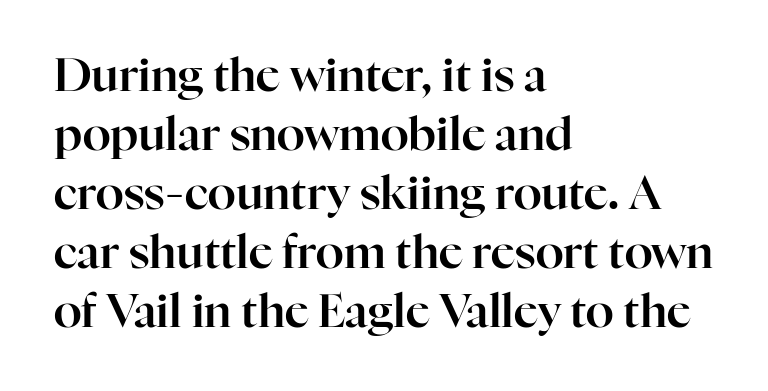
The image shows 46 px serif type, upright; set left-aligned, normal line spacing (1.28x), normal letter spacing, not underlined; high stroke contrast and a medium x-height.
